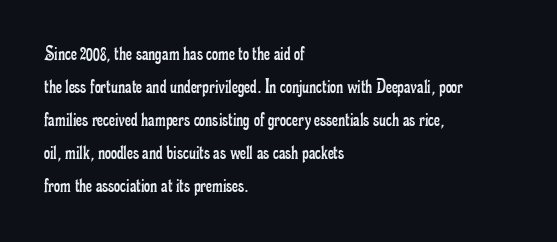
No italicization has been applied; the sample stays upright. This rendering features lettering with no underline. Summary of weight: not heavy and not bold. The typesetter chose a ragged-right arrangement here. The vertical gap from one line to the next is medium.
